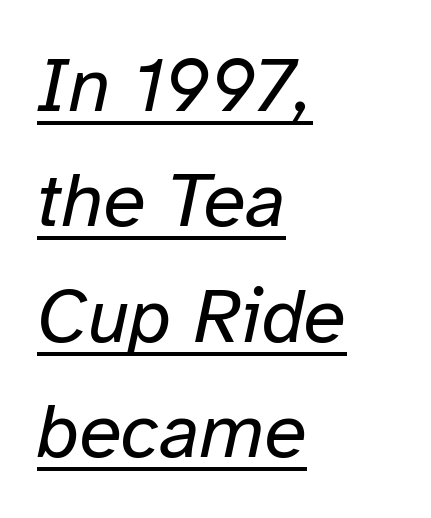
The image shows 77 px regular-weight type, italic (leaning right); set left-aligned, normal line spacing (1.5x), normal letter spacing, underlined; low stroke contrast and a medium x-height.
